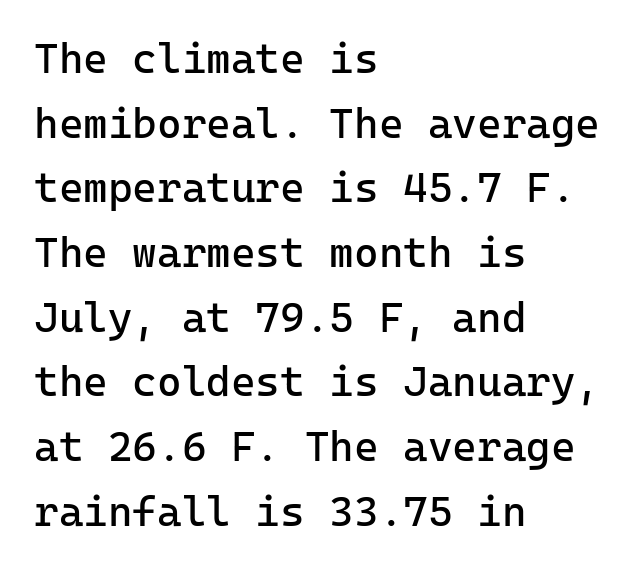
Q: Is the text bold? A: No.
Q: Is the text italic (slanted)? A: No, it is upright.
Q: Is the typeface a serif or a sans-serif typeface? A: Sans-serif.
Q: Is the text underlined? A: No.
Q: How is the paragraph aligned? A: Left-aligned.
Q: Is the spacing between letters normal or unusually wide? A: Normal.
Q: Is the spacing between lines tight, normal or loose? A: Normal.
Q: Width (condensed, normal, or wide)? A: Normal.
Q: Stroke contrast? A: Low.
Q: x-height? A: Medium.
Q: Monospaced? A: Yes.
